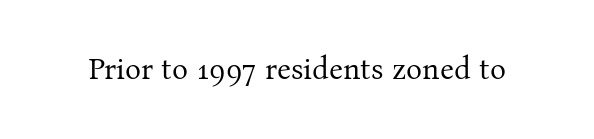
{"serif": "yes", "italic": "no", "bold": "no", "weight": "regular", "width": "normal", "stroke_contrast": "medium", "x_height": "medium", "monospaced": "no", "underline": "no", "letter_spacing": "normal", "letter_spacing_em": 0.0, "glyph_px": 30}
